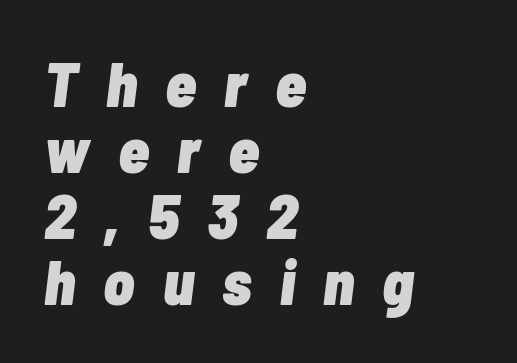
Compared with ordinary roman type, these characters are visibly tilted. Stroke thickness is high; the sample reads as a true bold. Spacing verdict: proportional, widths tailored to each character. The space directly below the letters is spotless. Which margin do the lines hug? The left one — the right edge is uneven. Line spacing here is tight.
